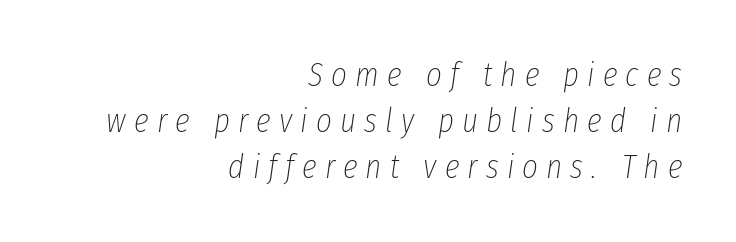
Q: Is the text bold? A: No.
Q: Is the text italic (slanted)? A: Yes, it leans right by about 8 degrees.
Q: Is the text underlined? A: No.
Q: How is the paragraph aligned? A: Right-aligned.
Q: Is the spacing between letters normal or unusually wide? A: Unusually wide.
Q: Is the spacing between lines tight, normal or loose? A: Normal.
Q: Width (condensed, normal, or wide)? A: Condensed.
Q: Stroke contrast? A: Low.
Q: x-height? A: Medium.
Q: Monospaced? A: No.
